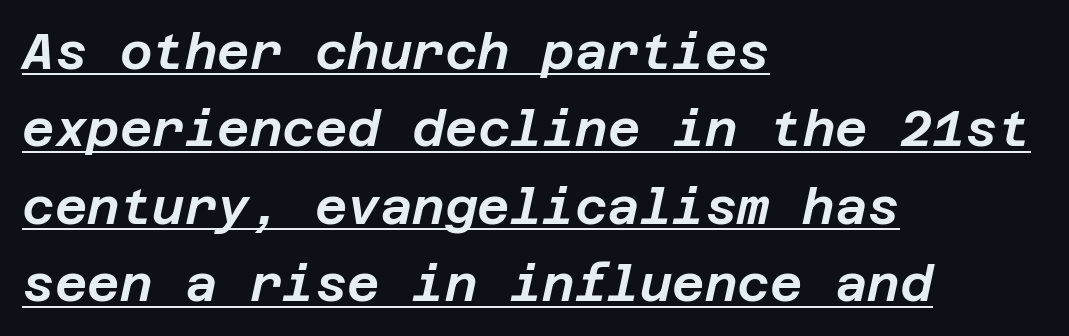
Q: Is the text italic (slanted)? A: Yes, it leans right by about 12 degrees.
Q: Is the text underlined? A: Yes.
Q: How is the paragraph aligned? A: Left-aligned.
Q: Is the spacing between letters normal or unusually wide? A: Normal.
Q: Is the spacing between lines tight, normal or loose? A: Normal.
Q: Width (condensed, normal, or wide)? A: Normal.
Q: Stroke contrast? A: Low.
Q: x-height? A: Large.
